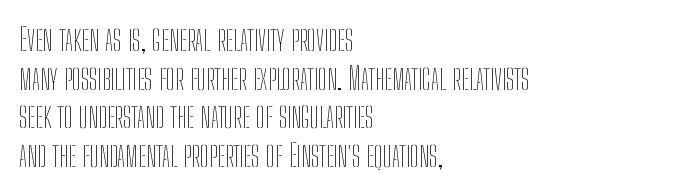
Q: Is the text bold? A: No.
Q: Is the text italic (slanted)? A: No, it is upright.
Q: Is the text underlined? A: No.
Q: How is the paragraph aligned? A: Left-aligned.
Q: Is the spacing between letters normal or unusually wide? A: Normal.
Q: Width (condensed, normal, or wide)? A: Condensed.
Q: Stroke contrast? A: Low.
Q: x-height? A: Medium.
Q: Monospaced? A: No.
